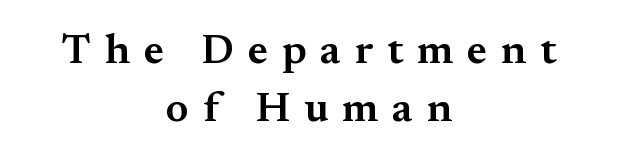
Letterform terminals end in serifs throughout the passage. Compared with typical paragraphs, the rows here are spaced about the same. A roman cut, with each character standing at attention. Short and long lines alike share a common midpoint. Tracking value appears strongly positive — letters spread wide.
